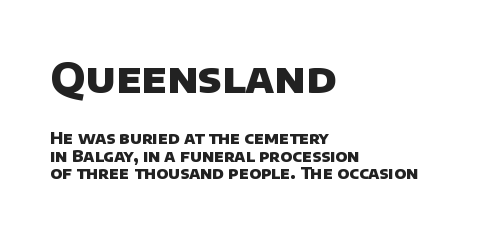
{"serif": "no", "bold": "yes", "weight": "heavy", "width": "normal", "stroke_contrast": "low", "x_height": "large", "monospaced": "no", "underline": "no", "align": "left", "line_spacing": "tight", "line_spacing_ratio": 1.09, "letter_spacing": "normal", "letter_spacing_em": 0.0, "larger_block": "first", "size_ratio": 2.56, "glyph_px": 41}
